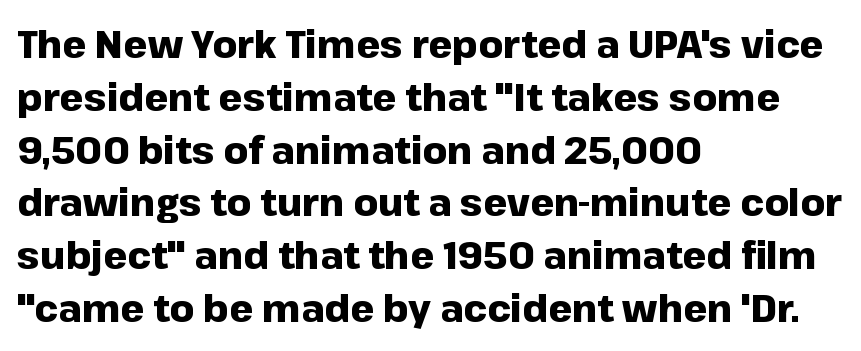
The image shows 38 px heavy sans-serif type, upright; set left-aligned, normal line spacing (1.39x), normal letter spacing, not underlined; low stroke contrast and a medium x-height.
